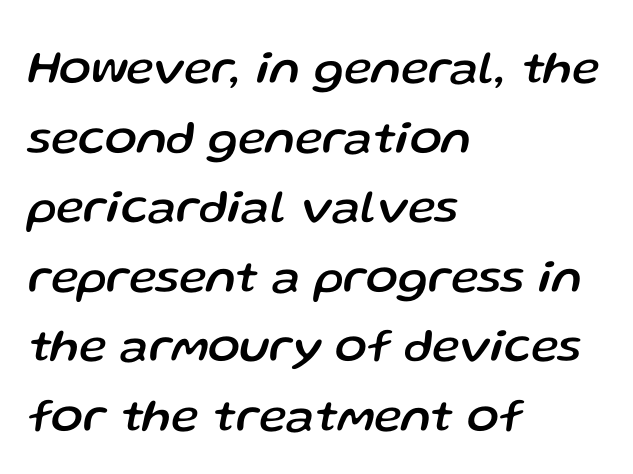
{"italic": "yes", "lean": "right", "slant_degrees": 13, "width": "normal", "stroke_contrast": "low", "x_height": "medium", "monospaced": "no", "underline": "no", "align": "left", "line_spacing": "normal", "line_spacing_ratio": 1.48, "letter_spacing": "normal", "letter_spacing_em": 0.0, "glyph_px": 47}
